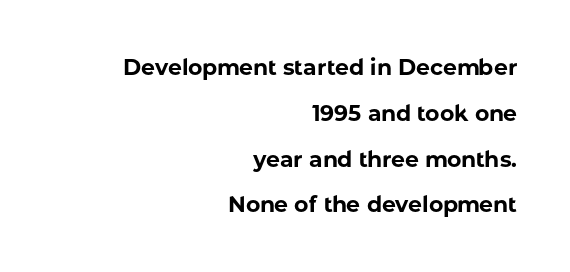
{"italic": "no", "bold": "yes", "underline": "no", "align": "right", "line_spacing": "loose", "line_spacing_ratio": 2.08, "letter_spacing": "normal", "letter_spacing_em": 0.0, "glyph_px": 22}
